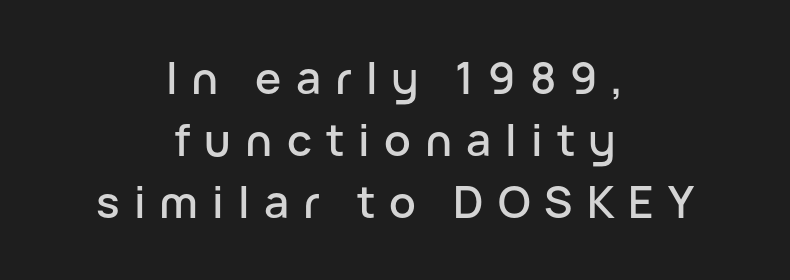
The image shows 44 px sans-serif type, upright; set centered, normal line spacing (1.41x), unusually wide letter spacing (+0.32 em), not underlined; low stroke contrast and a medium x-height.
